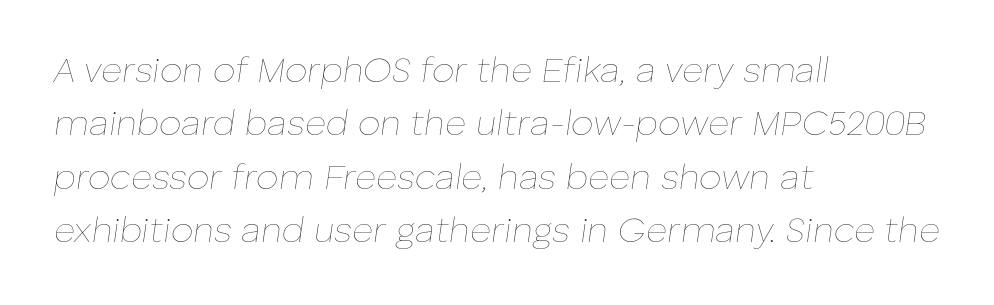
{"italic": "yes", "lean": "right", "slant_degrees": 8, "bold": "no", "weight": "thin", "width": "normal", "stroke_contrast": "low", "x_height": "medium", "monospaced": "no", "underline": "no", "align": "left", "line_spacing": "normal", "line_spacing_ratio": 1.48, "letter_spacing": "normal", "letter_spacing_em": 0.0, "glyph_px": 36}
